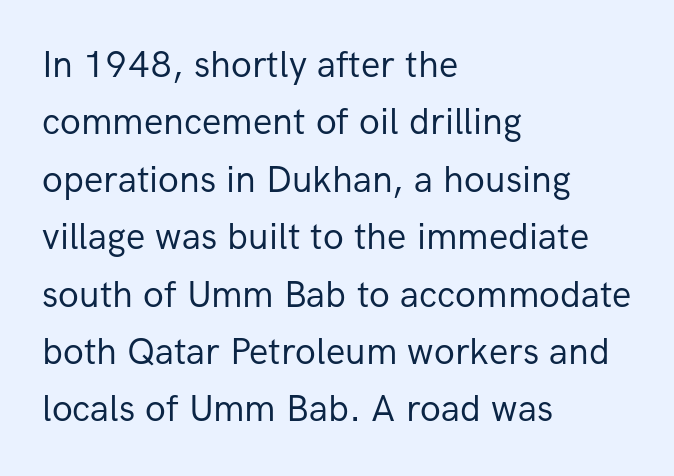
Any mark beneath the type? The region is blank. The face used here is a sans, in the tradition of grotesques and geometrics. These lines are rendered in a variable-pitch font. Line spacing here is normal. A classic flush-left, rag-right setting is used for this passage. These lines were composed using upright roman letters.
